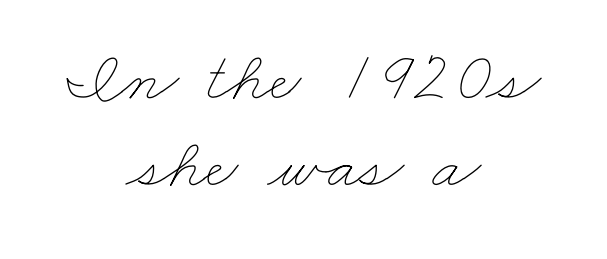
The image shows 71 px thin, wide type; set centered, line spacing 1.22x, normal letter spacing, not underlined; low stroke contrast and a small x-height.
